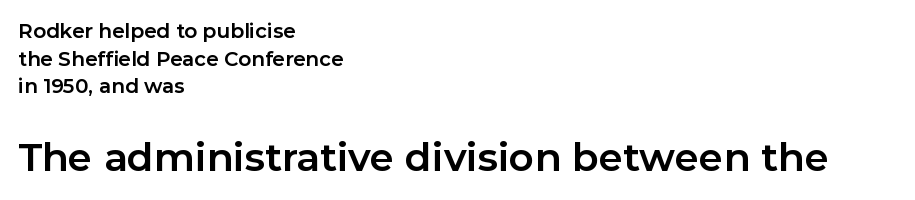
{"serif": "no", "italic": "no", "bold": "yes", "weight": "bold", "width": "normal", "stroke_contrast": "low", "x_height": "medium", "monospaced": "no", "underline": "no", "align": "left", "line_spacing": "normal", "line_spacing_ratio": 1.38, "letter_spacing": "normal", "letter_spacing_em": 0.0, "larger_block": "second", "size_ratio": 1.95, "glyph_px": 39}
